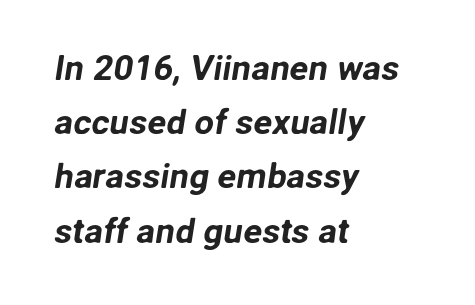
Q: Is the typeface a serif or a sans-serif typeface? A: Sans-serif.
Q: Is the text underlined? A: No.
Q: How is the paragraph aligned? A: Left-aligned.
Q: Is the spacing between letters normal or unusually wide? A: Normal.
Q: Is the spacing between lines tight, normal or loose? A: Normal.
Q: Width (condensed, normal, or wide)? A: Normal.
Q: Stroke contrast? A: Low.
Q: x-height? A: Medium.
Q: Monospaced? A: No.
